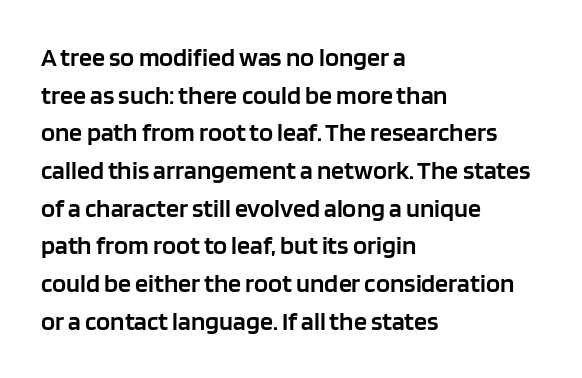
The image shows 26 px text type, upright; set left-aligned, normal line spacing (1.45x), normal letter spacing, not underlined.
